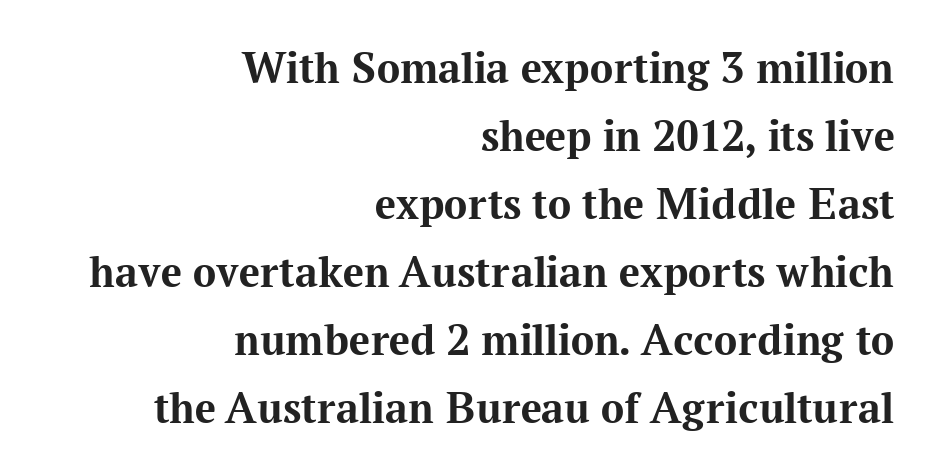
This block has exactly the height ordinary leading produces. Vertical strokes here are truly vertical. The passage shown is not underscored anywhere. Unlike a clean sans, this face finishes its strokes with serifs.
